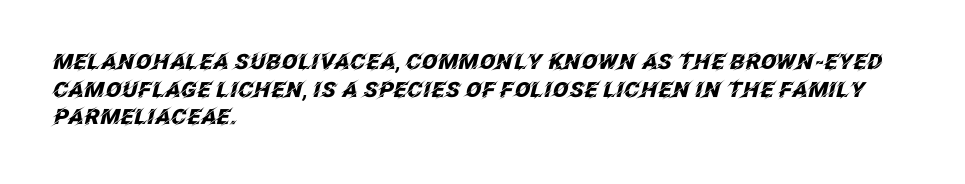
Q: Is the text bold? A: Yes.
Q: Is the text italic (slanted)? A: Yes, it leans right by about 12 degrees.
Q: Is the text underlined? A: No.
Q: How is the paragraph aligned? A: Left-aligned.
Q: Is the spacing between letters normal or unusually wide? A: Normal.
Q: Is the spacing between lines tight, normal or loose? A: Normal.
